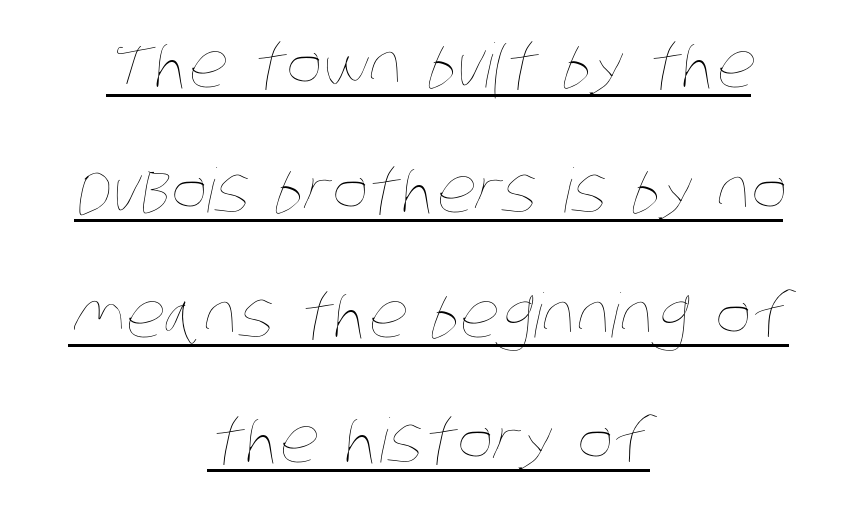
The image shows 61 px thin, condensed type; set centered, loose line spacing (2.05x), normal letter spacing, underlined; low stroke contrast and a large x-height.
